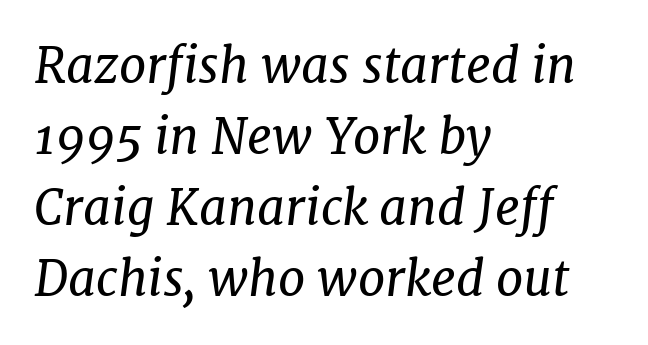
Check where the strokes stop: tiny serifs finish them off. The gap between lines stays unmarked. Baseline-to-baseline distance is the conventional proportion of letter height. In terms of posture, this sample is oblique. The strokes carry an ordinary text weight at most.
